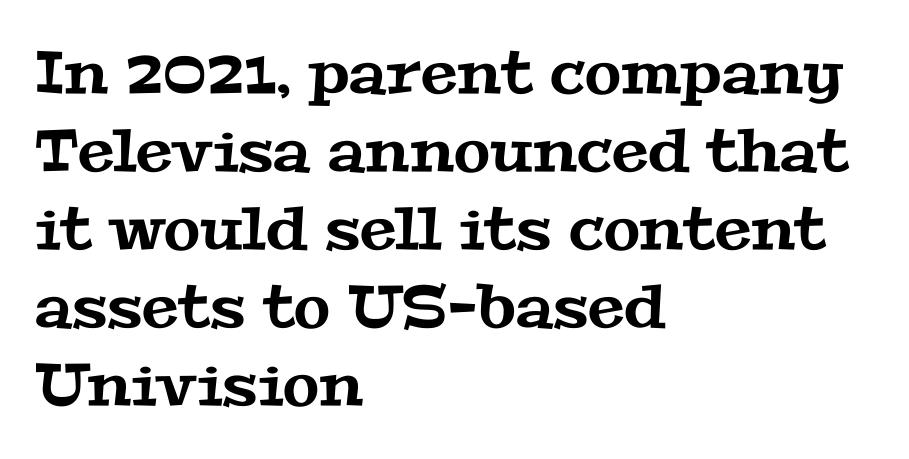
{"serif": "yes", "width": "wide", "stroke_contrast": "medium", "x_height": "medium", "monospaced": "no", "underline": "no", "align": "left", "line_spacing": "normal", "line_spacing_ratio": 1.32, "letter_spacing": "normal", "letter_spacing_em": 0.0, "glyph_px": 59}
